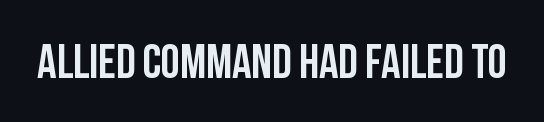
{"serif": "no", "italic": "no", "bold": "yes", "weight": "semibold", "width": "condensed", "stroke_contrast": "low", "x_height": "large", "monospaced": "no", "underline": "no", "letter_spacing": "normal", "letter_spacing_em": 0.0, "glyph_px": 48}
